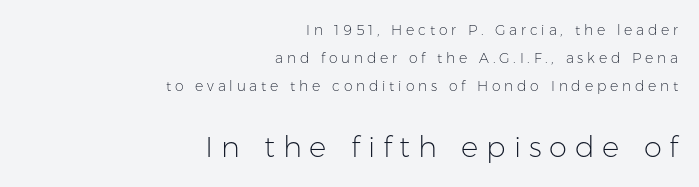
Q: Is the text bold? A: No.
Q: Is the text italic (slanted)? A: No, it is upright.
Q: Is the typeface a serif or a sans-serif typeface? A: Sans-serif.
Q: Is the text underlined? A: No.
Q: How is the paragraph aligned? A: Right-aligned.
Q: Is the spacing between letters normal or unusually wide? A: Unusually wide.
Q: Is the spacing between lines tight, normal or loose? A: Loose.
Q: Which block of text is set in a larger size, the first (top) or the second (bottom)? A: The second (bottom) one.
Q: Width (condensed, normal, or wide)? A: Normal.
Q: Stroke contrast? A: Low.
Q: x-height? A: Medium.
Q: Monospaced? A: No.
